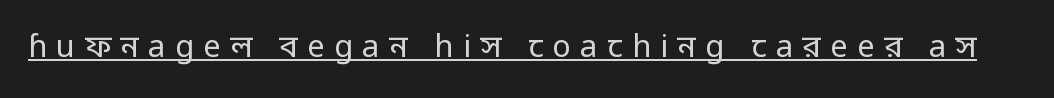
Q: Is the text bold? A: No.
Q: Is the text italic (slanted)? A: No, it is upright.
Q: Is the typeface a serif or a sans-serif typeface? A: Sans-serif.
Q: Is the text underlined? A: Yes.
Q: Is the spacing between letters normal or unusually wide? A: Unusually wide.
Q: Width (condensed, normal, or wide)? A: Normal.
Q: Stroke contrast? A: Low.
Q: x-height? A: Medium.
Q: Monospaced? A: No.
